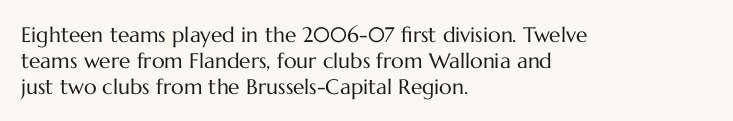
{"italic": "no", "bold": "no", "underline": "no", "align": "left", "line_spacing_ratio": 1.23, "letter_spacing": "normal", "letter_spacing_em": 0.0, "glyph_px": 21}
